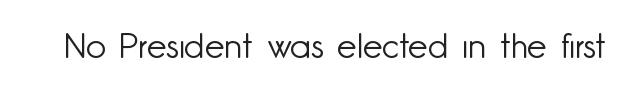
The foot of each line stays bare and open. Characters follow at the spacing the type designer built in. It's the straight-up-and-down kind of type. Serifs: no, the terminals of the letterforms are clean. Note the varied advance widths — an 'i' is clearly narrower than an 'm'. Weight: not bold — regular or lighter.
